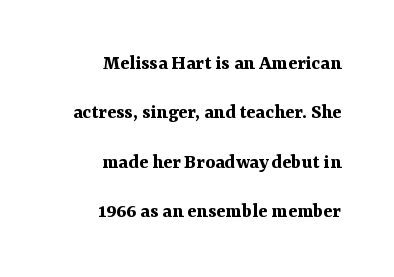
The characters look thick and weighty, a clear bold. Between one letter and the next there's only the usual sliver of space. This sample trades compactness for vertical openness between lines. Teacher's note: observe the even right margin — that is flush-right alignment. Any mark beneath the type? The region is blank. Italic? Not at all — the glyphs are vertical.
